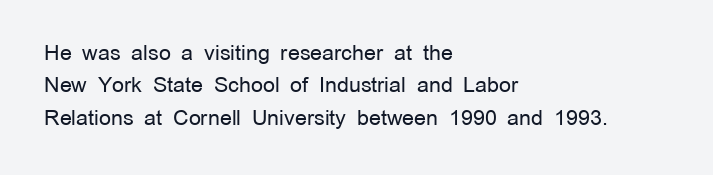
{"italic": "no", "bold": "no", "underline": "no", "align": "left", "line_spacing": "normal", "line_spacing_ratio": 1.54, "letter_spacing": "normal", "letter_spacing_em": 0.0, "glyph_px": 21}
